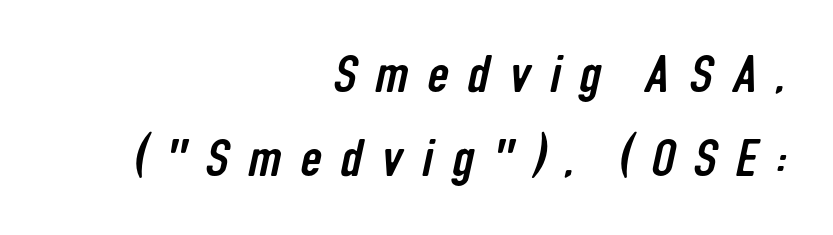
{"serif": "no", "width": "condensed", "stroke_contrast": "low", "x_height": "medium", "monospaced": "no", "underline": "no", "align": "right", "line_spacing": "normal", "line_spacing_ratio": 1.61, "letter_spacing": "wide", "letter_spacing_em": 0.37, "glyph_px": 52}
